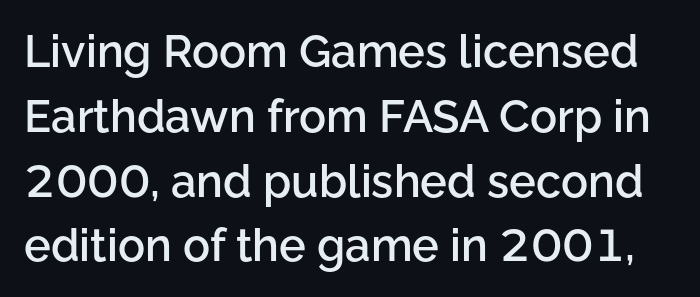
The image shows 45 px semibold sans-serif type, upright; set normal line spacing (1.44x), normal letter spacing, not underlined; low stroke contrast and a medium x-height.
